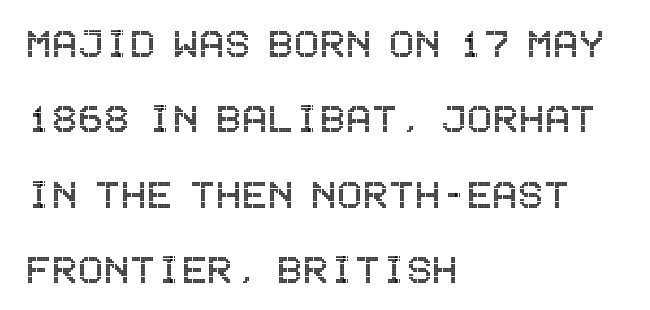
One glance says typical: line gaps are just what's usual. A typesetter would call this zero additional tracking. Tall strokes in this sample are plumb rather than angled. Compared with a centered layout, this one pins lines to the left instead. The area under the type is left untouched.
